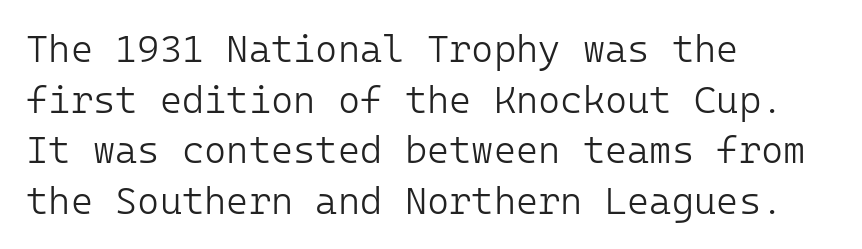
{"serif": "no", "italic": "no", "bold": "no", "weight": "light", "width": "normal", "stroke_contrast": "low", "x_height": "medium", "underline": "no", "align": "left", "line_spacing": "normal", "line_spacing_ratio": 1.33, "letter_spacing": "normal", "letter_spacing_em": 0.0, "glyph_px": 38}
